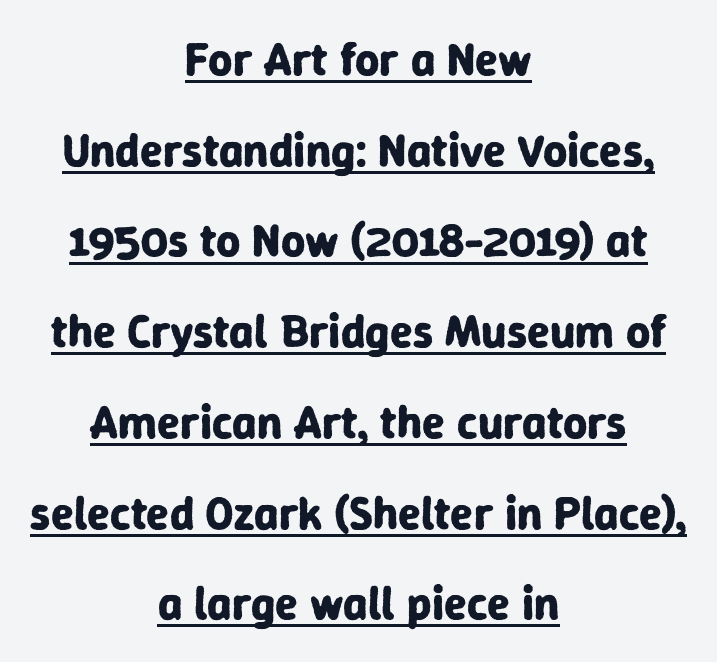
Q: Is the text bold? A: Yes.
Q: Is the text italic (slanted)? A: No, it is upright.
Q: Is the typeface a serif or a sans-serif typeface? A: Sans-serif.
Q: Is the text underlined? A: Yes.
Q: How is the paragraph aligned? A: Centered.
Q: Is the spacing between letters normal or unusually wide? A: Normal.
Q: Is the spacing between lines tight, normal or loose? A: Loose.
Q: Width (condensed, normal, or wide)? A: Normal.
Q: Stroke contrast? A: Low.
Q: x-height? A: Medium.
Q: Monospaced? A: No.
